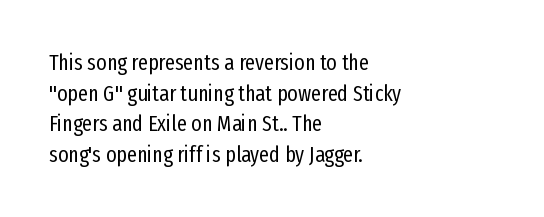
Q: Is the text bold? A: No.
Q: Is the text italic (slanted)? A: No, it is upright.
Q: Is the text underlined? A: No.
Q: How is the paragraph aligned? A: Left-aligned.
Q: Is the spacing between letters normal or unusually wide? A: Normal.
Q: Is the spacing between lines tight, normal or loose? A: Normal.
